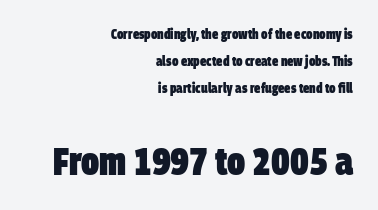
The image shows 39 px heavy, condensed sans-serif type; set right-aligned, loose line spacing (1.93x), normal letter spacing, not underlined; the second (bottom) block is 2.79x larger; low stroke contrast and a large x-height.
